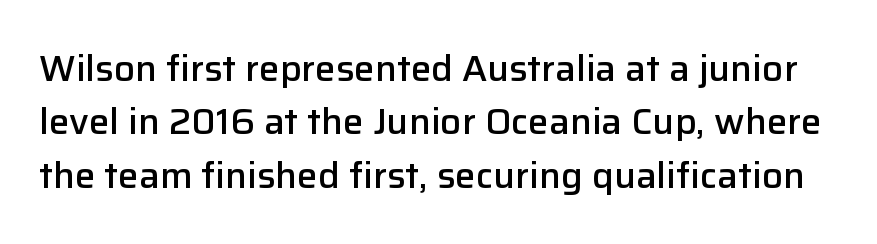
{"serif": "no", "italic": "no", "bold": "semi", "weight": "semibold", "width": "normal", "stroke_contrast": "low", "x_height": "medium", "monospaced": "no", "underline": "no", "line_spacing": "normal", "line_spacing_ratio": 1.44, "letter_spacing": "normal", "letter_spacing_em": 0.0, "glyph_px": 37}
